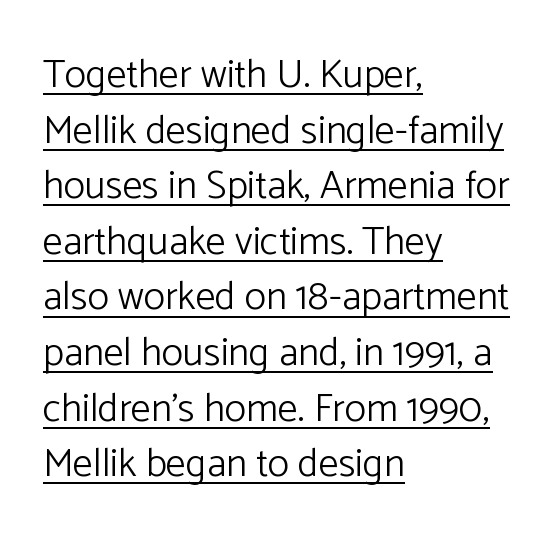
Each stroke keeps to a modest, everyday thickness or less. The axis of the letterforms is exactly vertical. Note the varied advance widths — an 'i' is clearly narrower than an 'm'. What stands out about the letter spacing? Nothing — it is the standard amount. Does a line run under the words? Yes, clearly. Notice how descenders clear the ascenders below comfortably — that's standard leading.
